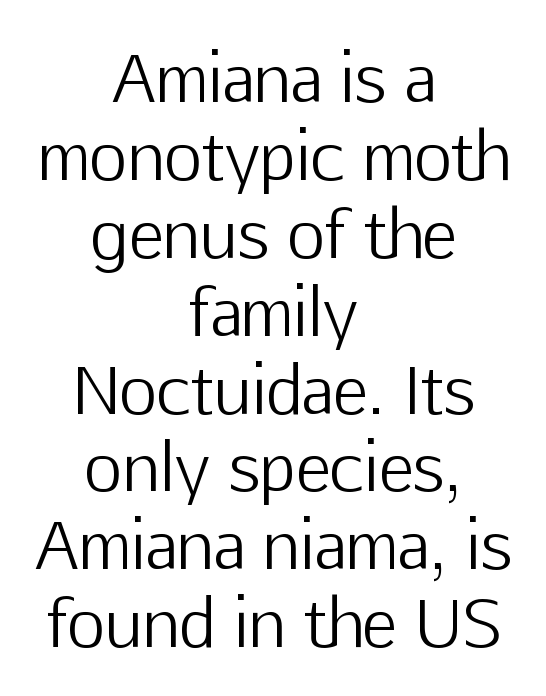
Q: Is the text bold? A: No.
Q: Is the text italic (slanted)? A: No, it is upright.
Q: Is the typeface a serif or a sans-serif typeface? A: Sans-serif.
Q: Is the text underlined? A: No.
Q: How is the paragraph aligned? A: Centered.
Q: Is the spacing between letters normal or unusually wide? A: Normal.
Q: Width (condensed, normal, or wide)? A: Normal.
Q: Stroke contrast? A: Low.
Q: x-height? A: Medium.
Q: Monospaced? A: No.
